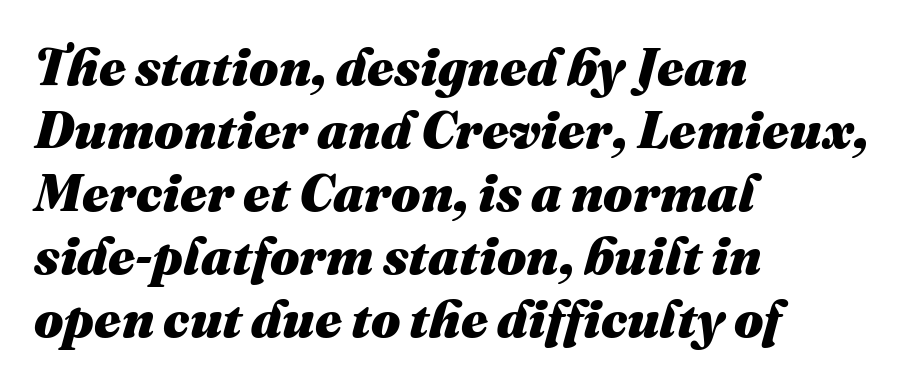
The image shows 52 px heavy type, italic (leaning right); set left-aligned, line spacing 1.21x, normal letter spacing, not underlined; medium stroke contrast and a medium x-height.
